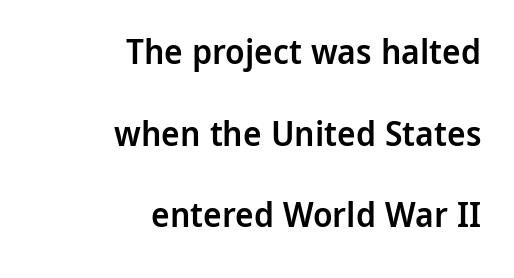
{"serif": "no", "italic": "no", "bold": "semi", "weight": "semibold", "width": "normal", "stroke_contrast": "low", "x_height": "medium", "monospaced": "no", "underline": "no", "align": "right", "line_spacing": "loose", "line_spacing_ratio": 2.33, "letter_spacing": "normal", "letter_spacing_em": 0.0, "glyph_px": 35}
